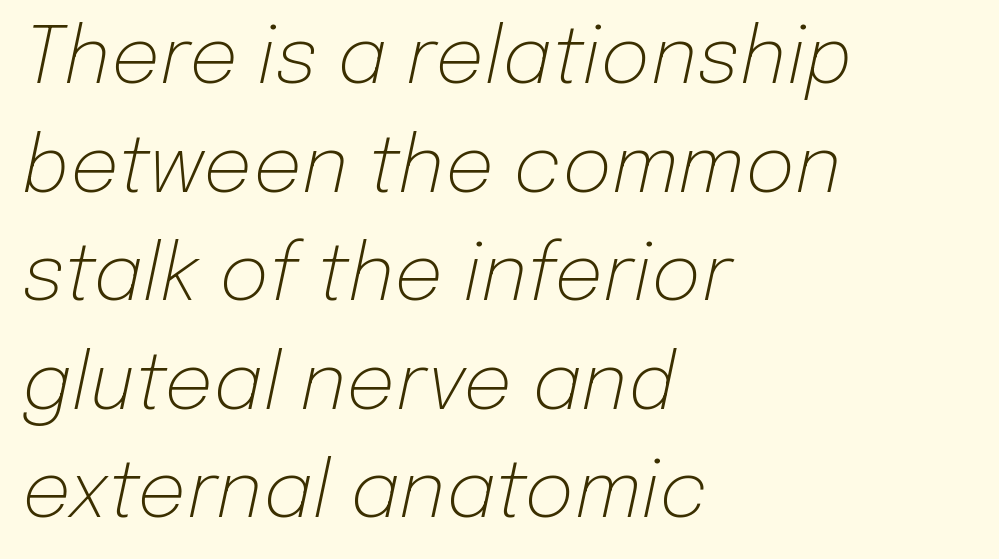
The image shows 77 px light type, italic (leaning right); set left-aligned, normal line spacing (1.41x), normal letter spacing, not underlined; low stroke contrast and a medium x-height.
